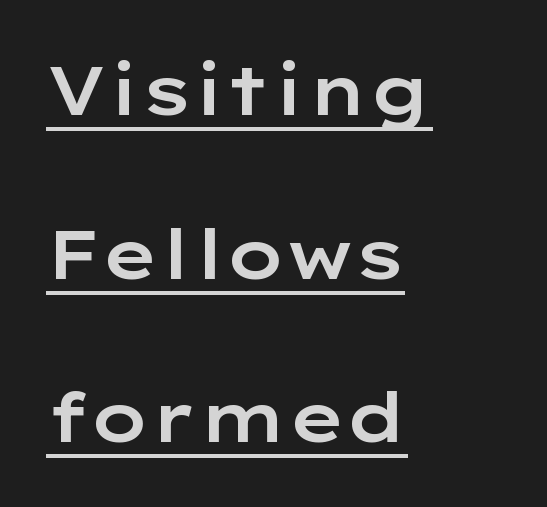
{"serif": "no", "italic": "no", "width": "wide", "stroke_contrast": "low", "x_height": "medium", "monospaced": "no", "underline": "yes", "align": "left", "line_spacing": "loose", "line_spacing_ratio": 2.37, "letter_spacing": "normal", "letter_spacing_em": 0.0, "glyph_px": 69}
